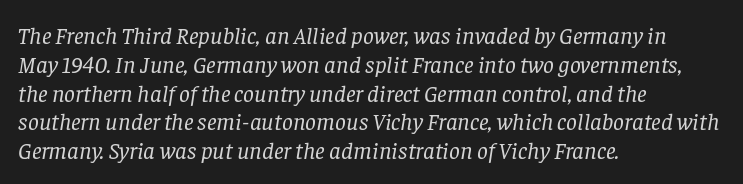
{"italic": "yes", "lean": "right", "slant_degrees": 8, "bold": "no", "underline": "no", "align": "left", "line_spacing_ratio": 1.2, "letter_spacing": "normal", "letter_spacing_em": 0.0, "glyph_px": 24}
